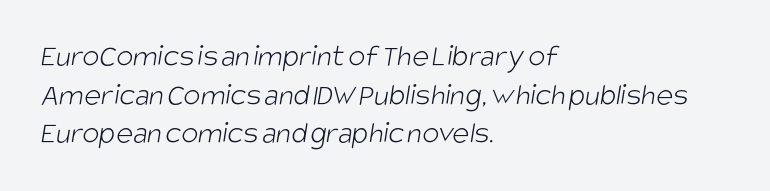
Q: Is the text bold? A: No.
Q: Is the typeface a serif or a sans-serif typeface? A: Sans-serif.
Q: Is the text underlined? A: No.
Q: How is the paragraph aligned? A: Left-aligned.
Q: Is the spacing between letters normal or unusually wide? A: Normal.
Q: Width (condensed, normal, or wide)? A: Condensed.
Q: Stroke contrast? A: Low.
Q: x-height? A: Large.
Q: Monospaced? A: No.
